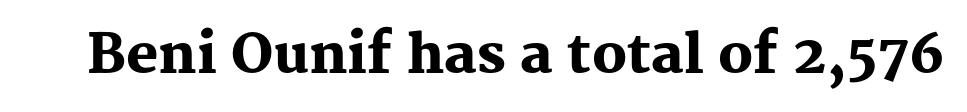
Q: Is the text bold? A: Yes.
Q: Is the text italic (slanted)? A: No, it is upright.
Q: Is the typeface a serif or a sans-serif typeface? A: Serif.
Q: Is the text underlined? A: No.
Q: Is the spacing between letters normal or unusually wide? A: Normal.
Q: Width (condensed, normal, or wide)? A: Normal.
Q: Stroke contrast? A: Medium.
Q: x-height? A: Medium.
Q: Monospaced? A: No.
